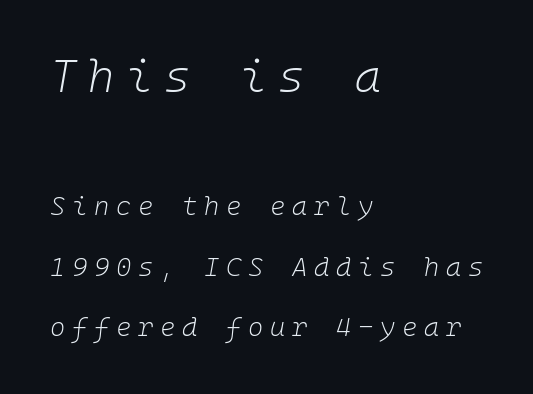
{"italic": "yes", "lean": "right", "slant_degrees": 10, "bold": "no", "weight": "light", "width": "normal", "stroke_contrast": "low", "x_height": "medium", "monospaced": "yes", "underline": "no", "align": "left", "line_spacing": "loose", "line_spacing_ratio": 2.32, "letter_spacing": "wide", "letter_spacing_em": 0.26, "larger_block": "first", "size_ratio": 1.73, "glyph_px": 45}
